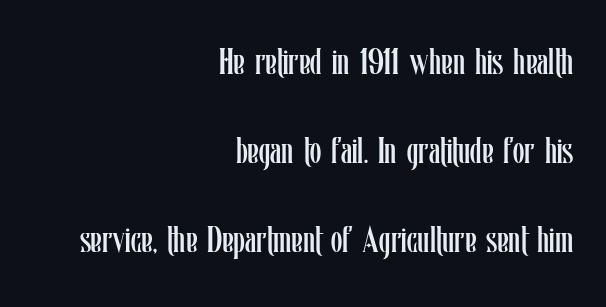
The image shows 37 px regular-weight, condensed type, upright; set right-aligned, loose line spacing (2.41x), normal letter spacing, not underlined; low stroke contrast and a medium x-height.
